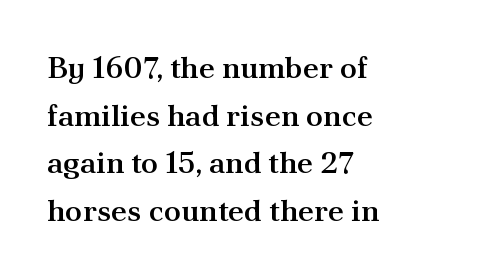
Q: Is the text bold? A: Semi-bold.
Q: Is the text italic (slanted)? A: No, it is upright.
Q: Is the typeface a serif or a sans-serif typeface? A: Serif.
Q: Is the text underlined? A: No.
Q: How is the paragraph aligned? A: Left-aligned.
Q: Is the spacing between letters normal or unusually wide? A: Normal.
Q: Is the spacing between lines tight, normal or loose? A: Normal.
Q: Width (condensed, normal, or wide)? A: Normal.
Q: Stroke contrast? A: Medium.
Q: x-height? A: Small.
Q: Monospaced? A: No.
